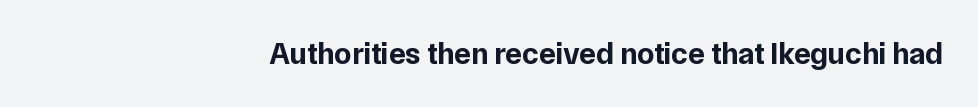
What kind of face is this? One without serifs — a sans. How are the letters spaced? Ordinarily, with no added tracking. Lines of text with bare space underneath. Heft: maximum for text — a bold.
